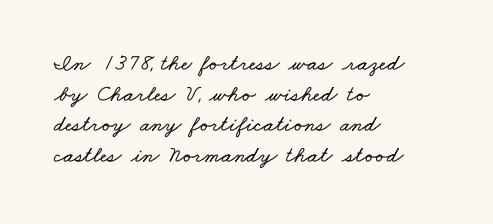
{"underline": "no", "align": "left", "line_spacing": "normal", "line_spacing_ratio": 1.33, "letter_spacing": "normal", "letter_spacing_em": 0.0, "glyph_px": 23}
